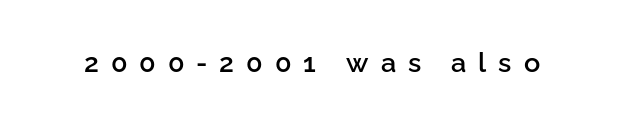
The string is rendered with underlining switched off. Bold? Not quite — semibold, heavier than regular but stopping short. Letter spacing: wide. Rendered with straight, roman letterforms.
